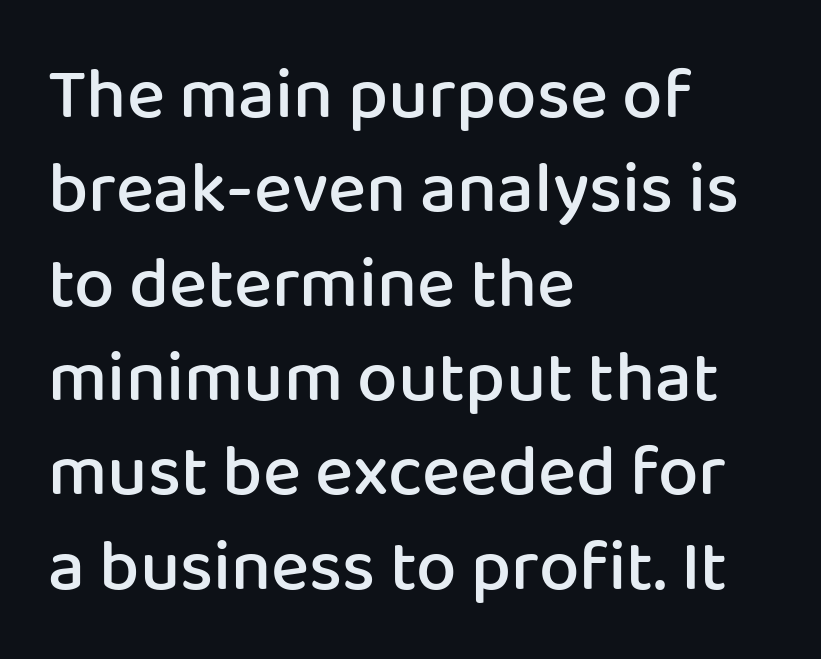
The passage shown is typeset with a sans-serif family. The typography opts for an upright posture over an oblique one. Default kerning and tracking; the words read as compact shapes. The letters advance in unequal steps, a hallmark of proportional type. The string is rendered with underlining switched off. Which margin do the lines hug? The left one — the right edge is uneven.
